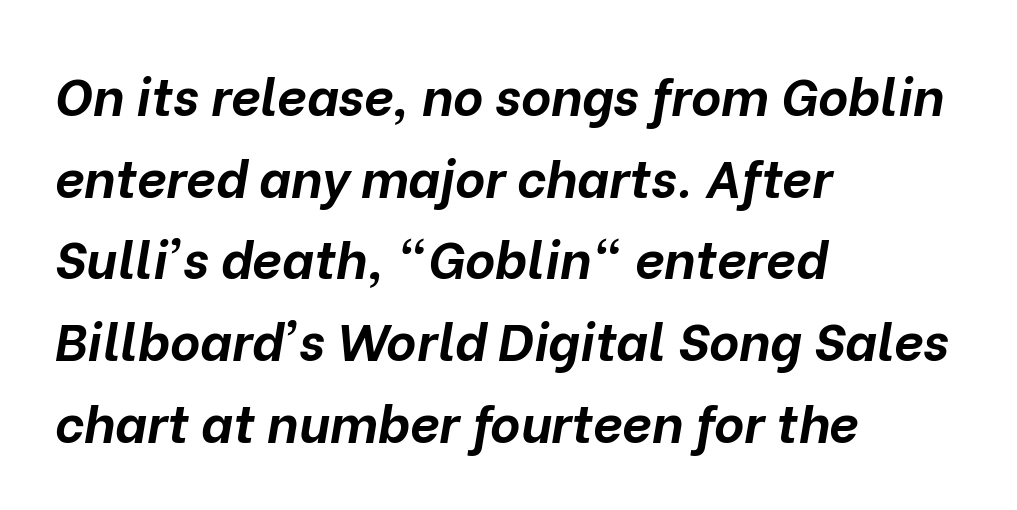
Q: Is the text bold? A: Yes.
Q: Is the text italic (slanted)? A: Yes, it leans right by about 10 degrees.
Q: Is the text underlined? A: No.
Q: How is the paragraph aligned? A: Left-aligned.
Q: Is the spacing between letters normal or unusually wide? A: Normal.
Q: Is the spacing between lines tight, normal or loose? A: Normal.
Q: Width (condensed, normal, or wide)? A: Normal.
Q: Stroke contrast? A: Low.
Q: x-height? A: Medium.
Q: Monospaced? A: No.
